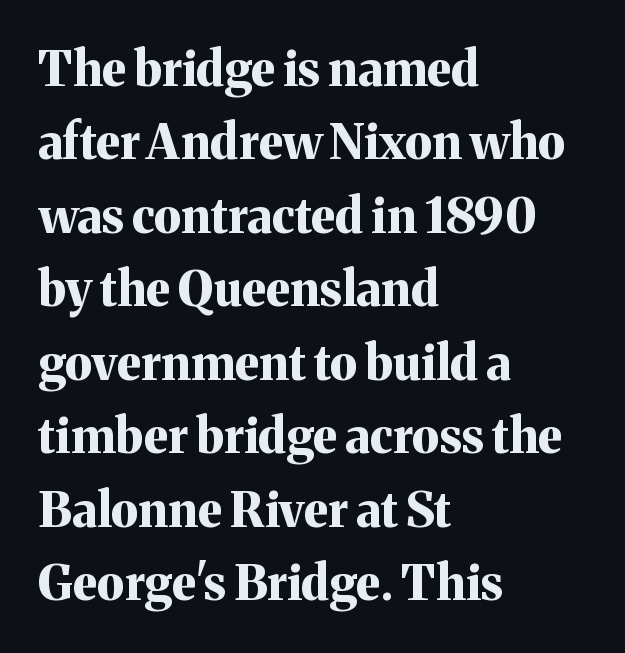
{"serif": "yes", "italic": "no", "bold": "yes", "weight": "bold", "width": "normal", "stroke_contrast": "medium", "x_height": "medium", "monospaced": "no", "underline": "no", "align": "left", "line_spacing": "normal", "line_spacing_ratio": 1.53, "letter_spacing": "normal", "letter_spacing_em": 0.0, "glyph_px": 48}
